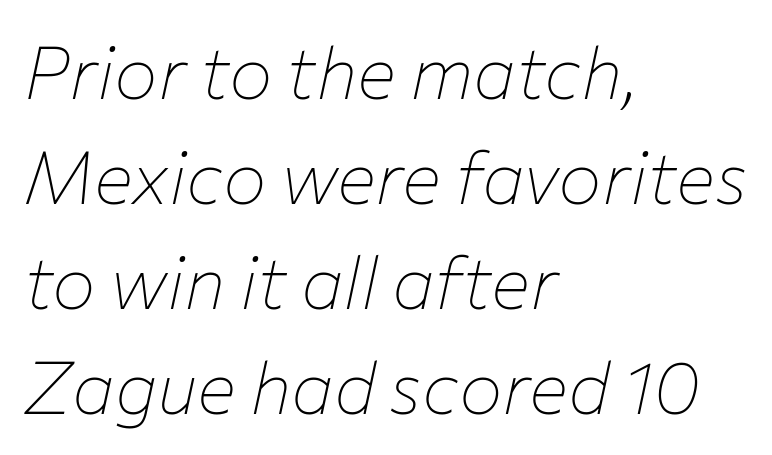
Tracking value appears to be zero — textbook default spacing. Honestly, the row spacing looks completely unremarkable. The font is comparable to plain body text, perhaps lighter. Compared with ordinary roman type, these characters are visibly tilted. The area under the type is left untouched. Does the copy run flush right? No — it runs flush left.
